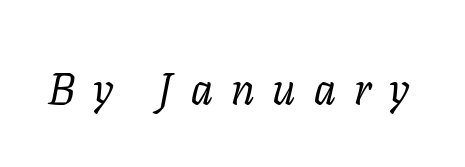
The image shows 45 px regular-weight serif type, italic (leaning right); set unusually wide letter spacing (+0.4 em), not underlined; low stroke contrast and a medium x-height.
